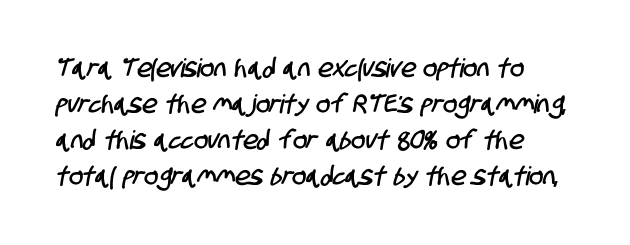
The image shows 26 px text type; set left-aligned, normal line spacing (1.38x), normal letter spacing, not underlined.
